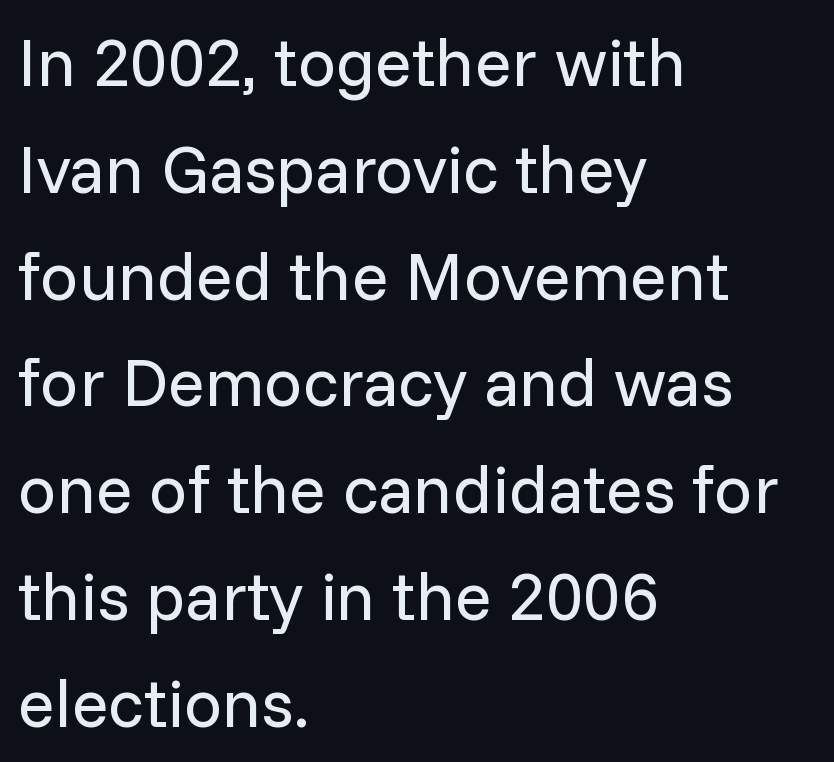
Italic: no, the glyphs are upright roman. This sample has the flowing, uneven cadence of proportional lettering. Check the space under the baseline: it is left empty. Each new line begins a customary step beneath the previous one. Unlike a traditional serif, this face leaves its strokes unadorned.
